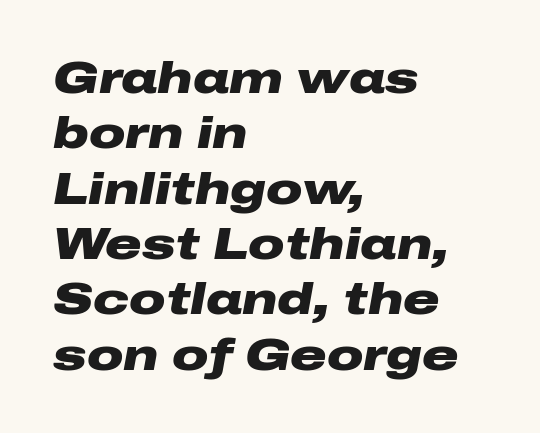
The image shows 45 px heavy, wide type, italic (leaning right); set left-aligned, line spacing 1.23x, normal letter spacing, not underlined; low stroke contrast and a medium x-height.
